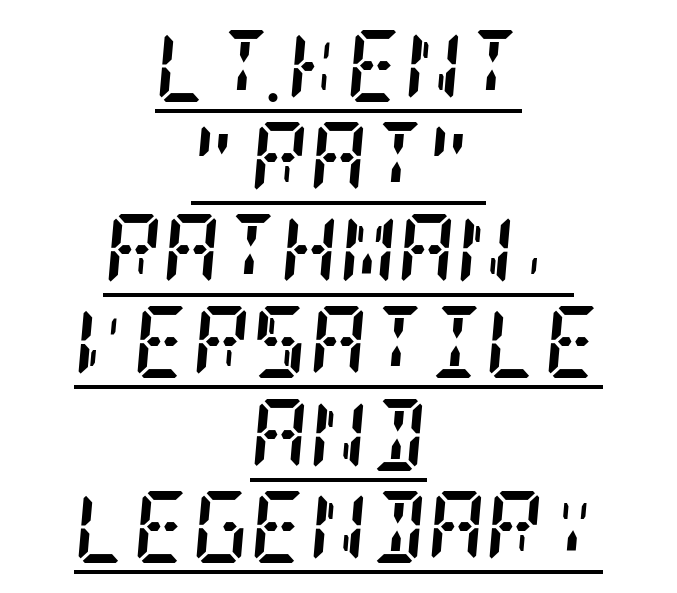
Slanted lettering throughout. Each glyph is drawn with heavy, bold strokes. Line starts and ends both wander, symmetrically. In terms of leading, this rendering sits right in the middle.
